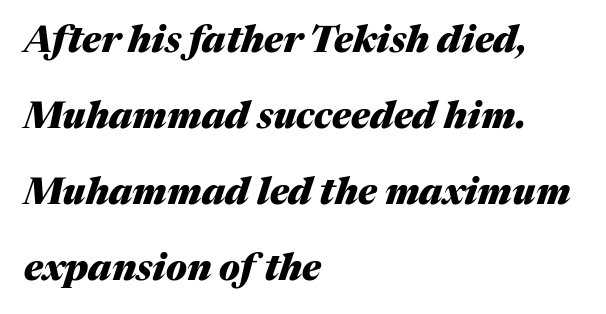
Q: Is the text bold? A: Yes.
Q: Is the text italic (slanted)? A: Yes, it leans right by about 17 degrees.
Q: Is the text underlined? A: No.
Q: How is the paragraph aligned? A: Left-aligned.
Q: Is the spacing between letters normal or unusually wide? A: Normal.
Q: Is the spacing between lines tight, normal or loose? A: Loose.
Q: Width (condensed, normal, or wide)? A: Normal.
Q: Stroke contrast? A: Medium.
Q: x-height? A: Medium.
Q: Monospaced? A: No.
